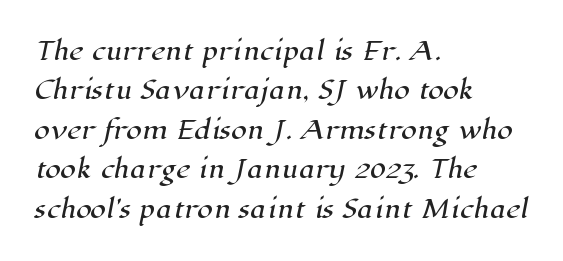
The image shows 25 px text type; set left-aligned, normal line spacing (1.58x), normal letter spacing, not underlined.
